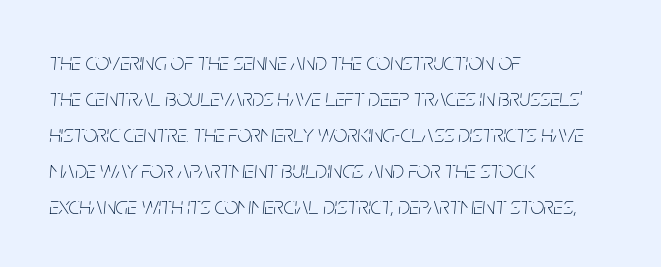
Q: Is the text bold? A: No.
Q: Is the text italic (slanted)? A: Yes, it leans right by about 5 degrees.
Q: Is the text underlined? A: No.
Q: How is the paragraph aligned? A: Left-aligned.
Q: Is the spacing between letters normal or unusually wide? A: Normal.
Q: Is the spacing between lines tight, normal or loose? A: Normal.
